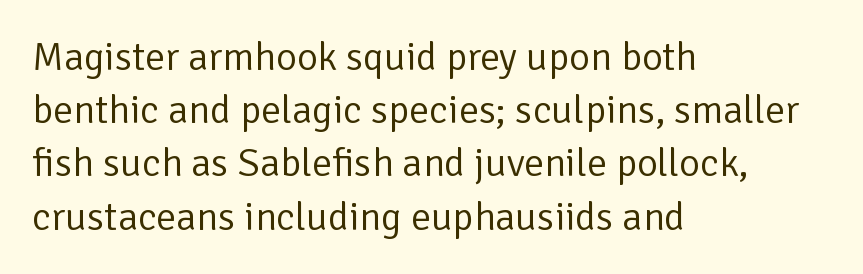
The image shows 40 px regular-weight sans-serif type, upright; set left-aligned, normal line spacing (1.33x), normal letter spacing, not underlined; low stroke contrast and a medium x-height.
